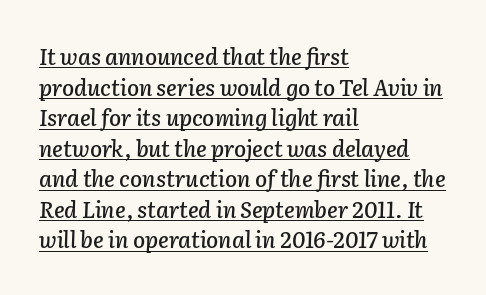
{"italic": "yes", "lean": "right", "slant_degrees": 2, "underline": "yes", "align": "left", "line_spacing": "normal", "line_spacing_ratio": 1.39, "letter_spacing": "normal", "letter_spacing_em": 0.0, "glyph_px": 22}
